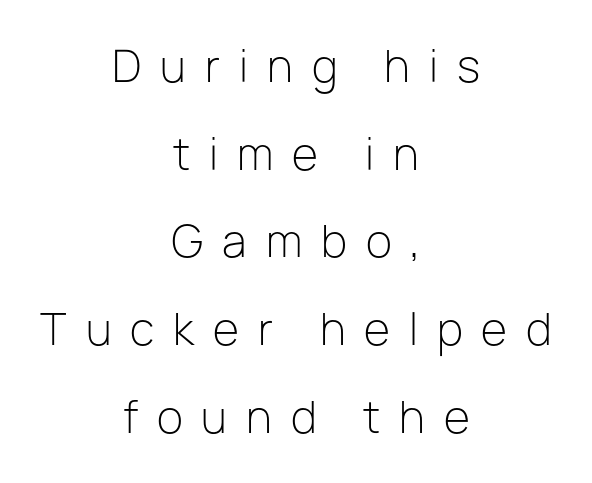
The image shows 43 px light sans-serif type, upright; set centered, loose line spacing (2.04x), unusually wide letter spacing (+0.44 em), not underlined; low stroke contrast and a medium x-height.
